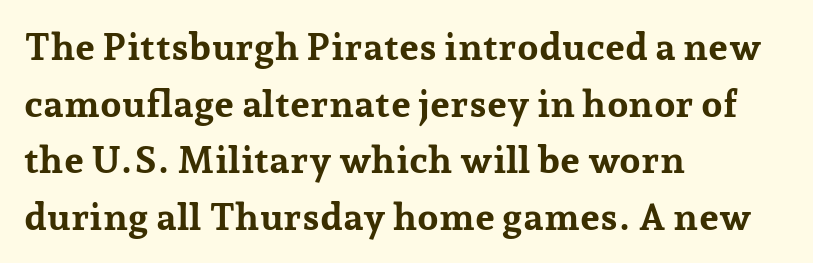
Q: Is the text bold? A: Yes.
Q: Is the text italic (slanted)? A: No, it is upright.
Q: Is the typeface a serif or a sans-serif typeface? A: Serif.
Q: Is the text underlined? A: No.
Q: How is the paragraph aligned? A: Left-aligned.
Q: Is the spacing between letters normal or unusually wide? A: Normal.
Q: Is the spacing between lines tight, normal or loose? A: Normal.
Q: Width (condensed, normal, or wide)? A: Normal.
Q: Stroke contrast? A: Low.
Q: x-height? A: Medium.
Q: Monospaced? A: No.
